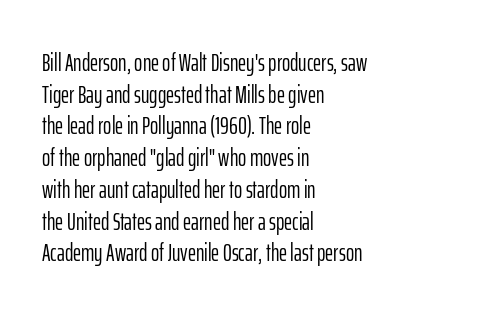
{"italic": "no", "bold": "no", "underline": "no", "align": "left", "line_spacing": "normal", "line_spacing_ratio": 1.27, "letter_spacing": "normal", "letter_spacing_em": 0.0, "glyph_px": 25}
